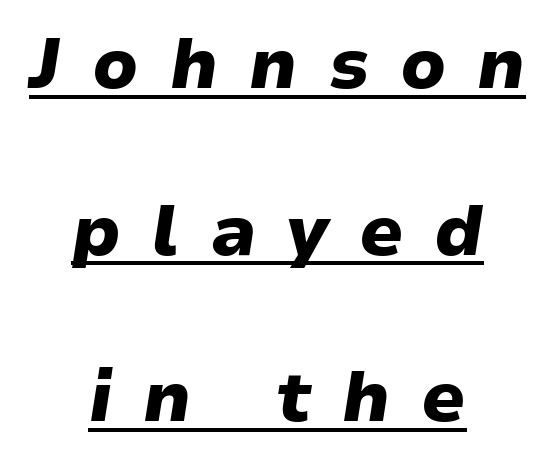
The image shows 70 px heavy, wide type, italic (leaning right); set centered, loose line spacing (2.38x), unusually wide letter spacing (+0.44 em), underlined; low stroke contrast and a medium x-height.
